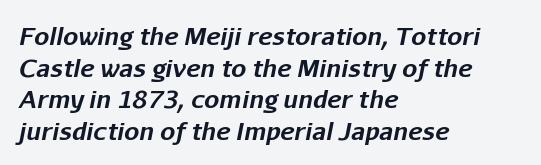
Q: Is the text bold? A: Yes.
Q: Is the text italic (slanted)? A: Yes, it leans right by about 11 degrees.
Q: Is the text underlined? A: No.
Q: How is the paragraph aligned? A: Left-aligned.
Q: Is the spacing between letters normal or unusually wide? A: Normal.
Q: Is the spacing between lines tight, normal or loose? A: Normal.
